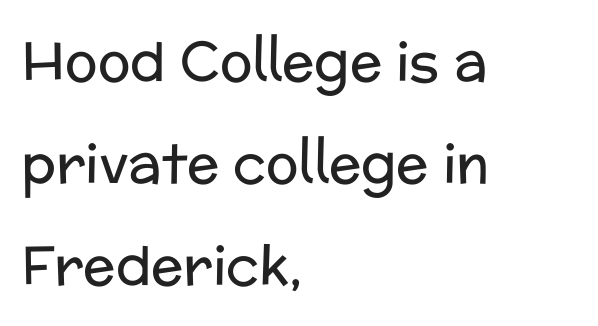
Descenders are the only things crossing below the line. These lines were composed using upright roman letters. Note: no serifs on the glyphs. You could not count columns in this text — the font is proportionally spaced. Is this a heavy cut? Hardly; it is regular or lighter.
